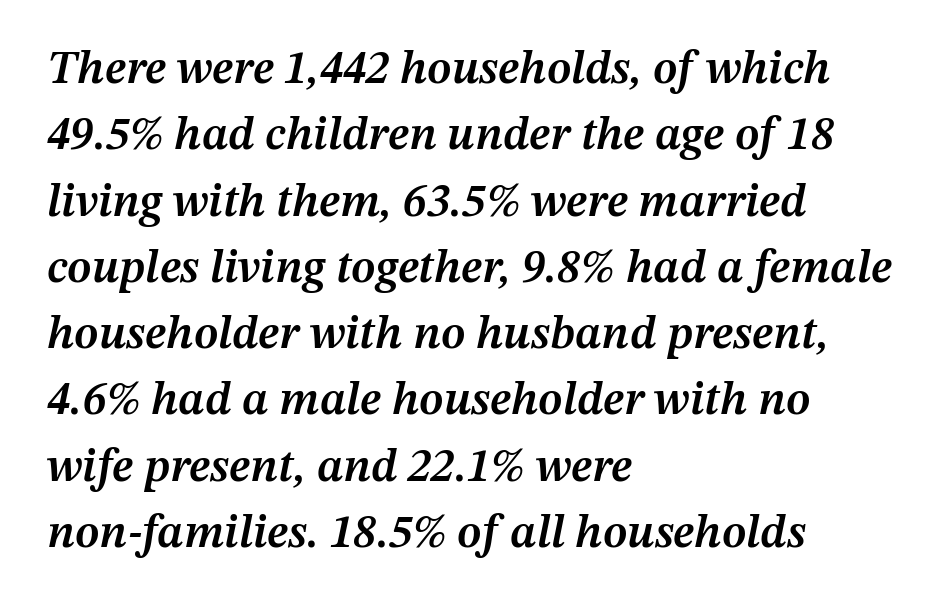
{"italic": "yes", "lean": "right", "slant_degrees": 12, "bold": "semi", "weight": "semibold", "width": "normal", "stroke_contrast": "medium", "x_height": "medium", "monospaced": "no", "underline": "no", "align": "left", "line_spacing": "normal", "line_spacing_ratio": 1.41, "letter_spacing": "normal", "letter_spacing_em": 0.0, "glyph_px": 47}
